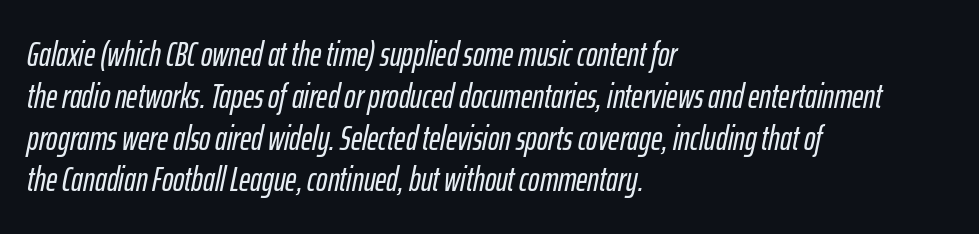
{"italic": "yes", "lean": "right", "slant_degrees": 12, "width": "condensed", "stroke_contrast": "low", "x_height": "medium", "monospaced": "no", "underline": "no", "align": "left", "line_spacing_ratio": 1.23, "letter_spacing": "normal", "letter_spacing_em": 0.0, "glyph_px": 34}
